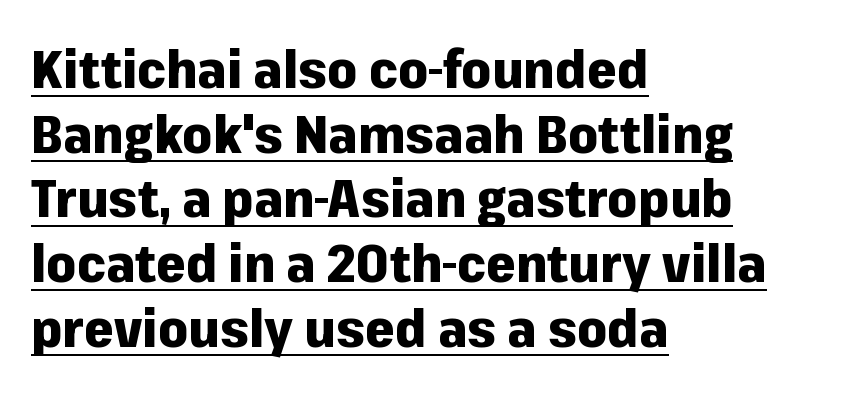
{"serif": "no", "italic": "no", "bold": "yes", "weight": "heavy", "width": "normal", "stroke_contrast": "low", "x_height": "medium", "monospaced": "no", "underline": "yes", "align": "left", "line_spacing_ratio": 1.22, "letter_spacing": "normal", "letter_spacing_em": 0.0, "glyph_px": 53}
